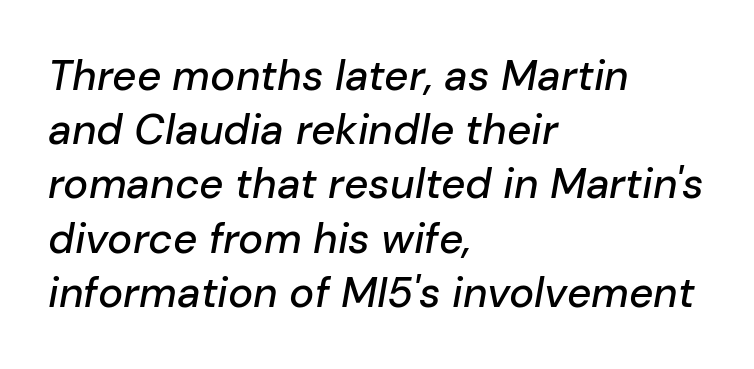
{"italic": "yes", "lean": "right", "slant_degrees": 10, "width": "normal", "stroke_contrast": "low", "x_height": "medium", "monospaced": "no", "underline": "no", "align": "left", "line_spacing": "normal", "line_spacing_ratio": 1.29, "letter_spacing": "normal", "letter_spacing_em": 0.0, "glyph_px": 42}
